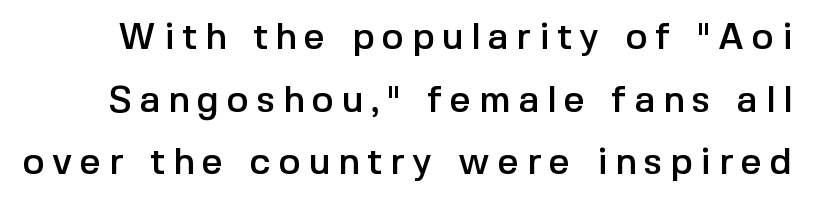
Q: Is the text italic (slanted)? A: No, it is upright.
Q: Is the typeface a serif or a sans-serif typeface? A: Sans-serif.
Q: Is the text underlined? A: No.
Q: Is the spacing between letters normal or unusually wide? A: Unusually wide.
Q: Is the spacing between lines tight, normal or loose? A: Normal.
Q: Width (condensed, normal, or wide)? A: Normal.
Q: x-height? A: Medium.
Q: Monospaced? A: No.
